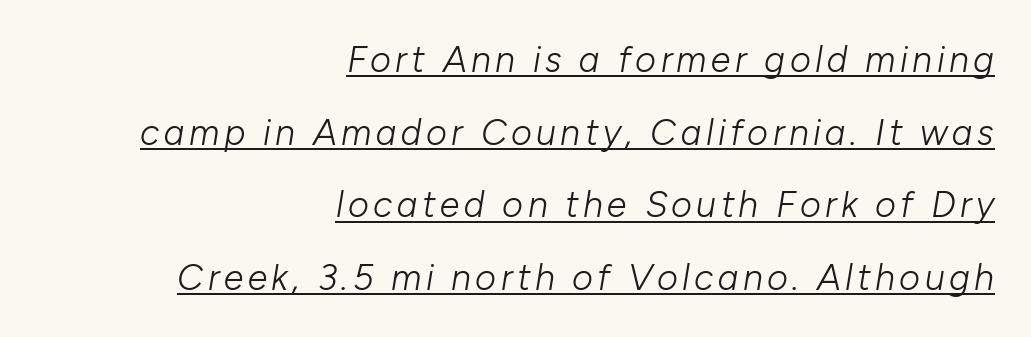
{"italic": "yes", "lean": "right", "slant_degrees": 10, "bold": "no", "weight": "light", "width": "normal", "stroke_contrast": "low", "x_height": "medium", "monospaced": "no", "underline": "yes", "align": "right", "line_spacing": "loose", "line_spacing_ratio": 2.02, "glyph_px": 36}
